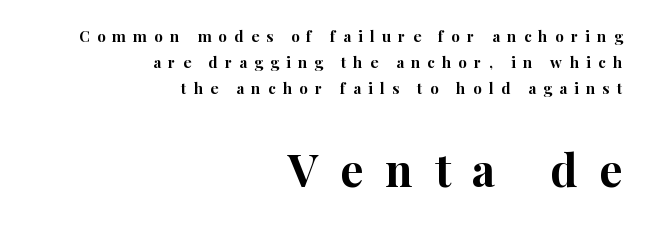
The image shows 45 px bold serif type, upright; set right-aligned, line spacing 1.72x, unusually wide letter spacing (+0.49 em), not underlined; the second (bottom) block is 3.0x larger; high stroke contrast and a medium x-height.
